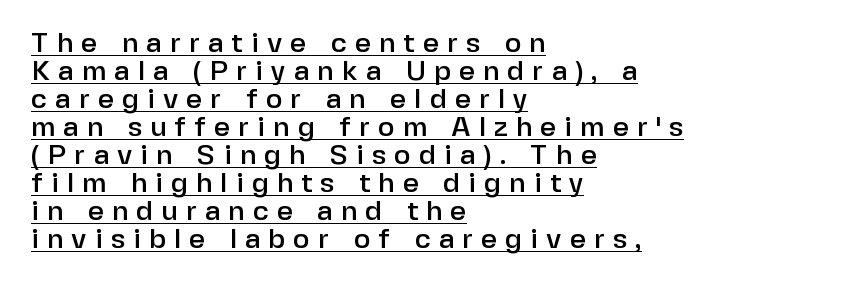
The image shows 28 px sans-serif type, upright; set left-aligned, tight line spacing (1.0x), unusually wide letter spacing (+0.29 em), underlined; low stroke contrast and a medium x-height.
